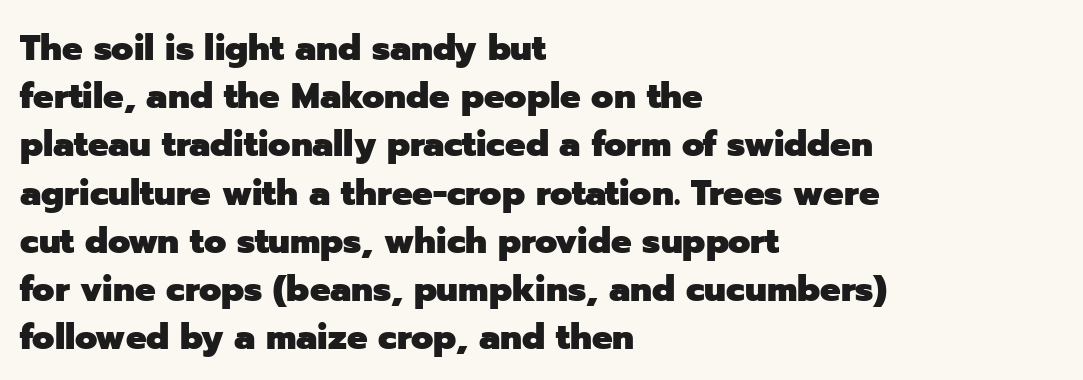
{"serif": "no", "italic": "no", "bold": "yes", "weight": "heavy", "width": "normal", "stroke_contrast": "low", "x_height": "medium", "monospaced": "no", "underline": "no", "align": "left", "line_spacing": "normal", "line_spacing_ratio": 1.34, "letter_spacing": "normal", "letter_spacing_em": 0.0, "glyph_px": 36}
